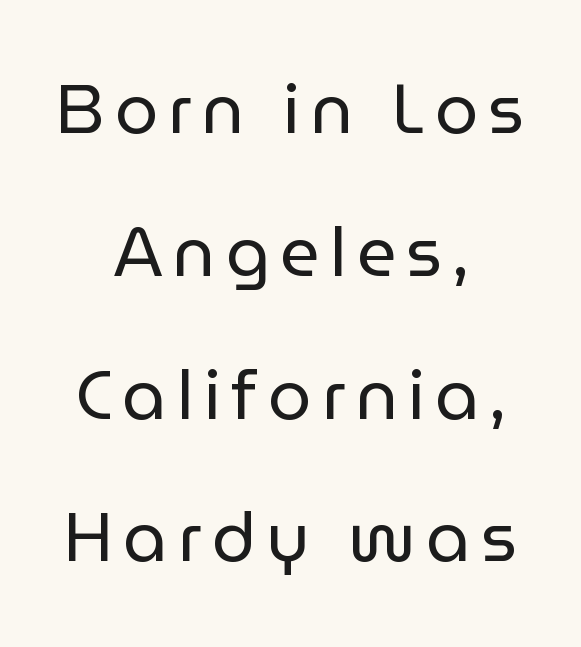
{"serif": "no", "italic": "no", "bold": "no", "weight": "regular", "width": "normal", "stroke_contrast": "low", "x_height": "medium", "monospaced": "no", "underline": "no", "align": "center", "line_spacing": "loose", "line_spacing_ratio": 2.07, "glyph_px": 69}
